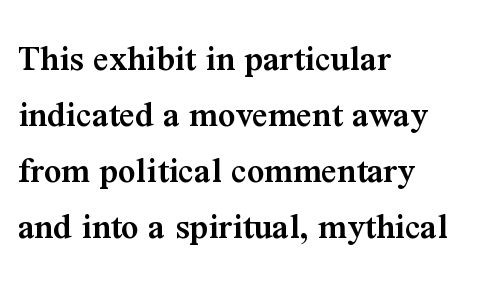
Leading matches the norm, producing a regular column. All the whitespace from short lines collects on the right. Designer's note — italics off, roman on. Descenders are the only things crossing below the line. Character widths vary here, with narrow letters taking less room than wide ones. Words appear dense and cohesive because spacing is normal.
